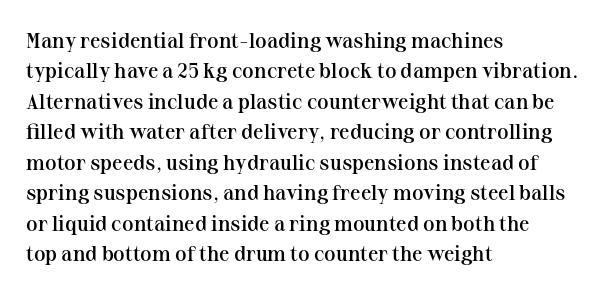
Q: Is the text bold? A: Semi-bold.
Q: Is the text italic (slanted)? A: No, it is upright.
Q: Is the text underlined? A: No.
Q: How is the paragraph aligned? A: Left-aligned.
Q: Is the spacing between letters normal or unusually wide? A: Normal.
Q: Is the spacing between lines tight, normal or loose? A: Normal.
